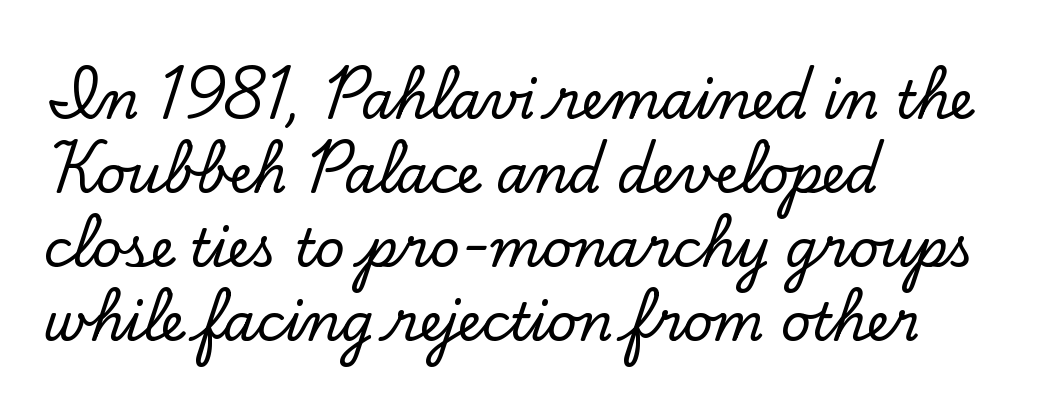
{"serif": "yes", "width": "normal", "stroke_contrast": "low", "x_height": "small", "monospaced": "no", "underline": "no", "align": "left", "line_spacing": "normal", "line_spacing_ratio": 1.42, "letter_spacing": "normal", "letter_spacing_em": 0.0, "glyph_px": 52}
